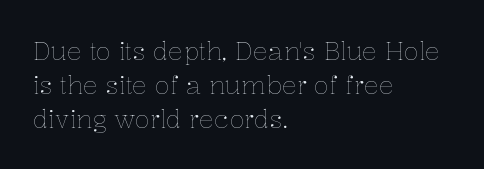
A normal amount of white space separates one row of letters from the next. Honestly, the letter spacing is just normal — you wouldn't notice it. The font's upright variant was chosen for this text. Is this a heavy cut? Hardly; it is regular or lighter. Caption: multi-line text, flush left, ragged right.
